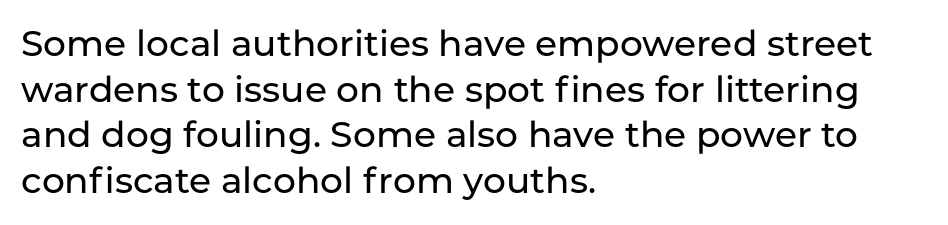
The image shows 36 px sans-serif type, upright; set left-aligned, normal line spacing (1.27x), normal letter spacing, not underlined; low stroke contrast and a medium x-height.
